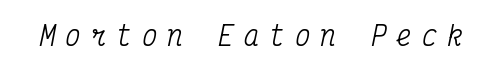
The image shows 26 px text type, italic (leaning right); set unusually wide letter spacing (+0.38 em), not underlined.
